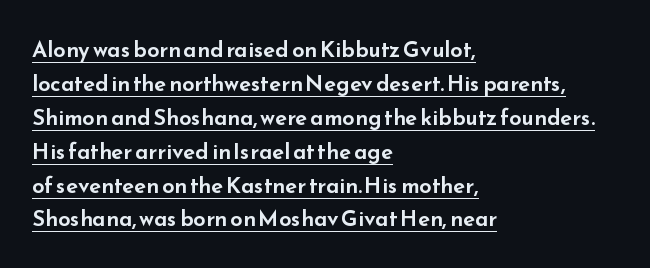
The image shows 22 px text type, upright; set left-aligned, normal line spacing (1.54x), normal letter spacing, underlined.
